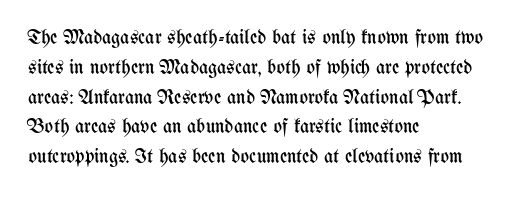
Rule under the text: the space is simply empty. Upright lettering throughout. This rendering leaves character spacing at its baseline value. If you drew a ruler down the left edge, every line would touch it. Is there much room between lines? A standard amount, neither cramped nor airy. This reads as an unemphasized weight, regular at the heaviest.
